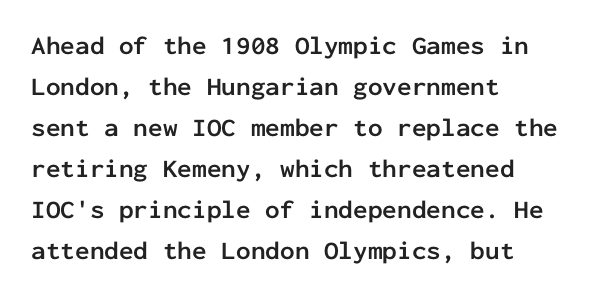
Standard letterfit; no display-style spreading of the glyphs. Compared with typical paragraphs, the rows here are spaced about the same. A bare baseline throughout the passage. Every stem runs plumb, perpendicular to the baseline. The typesetter chose a ragged-right arrangement here. The font is running at its bold setting.
